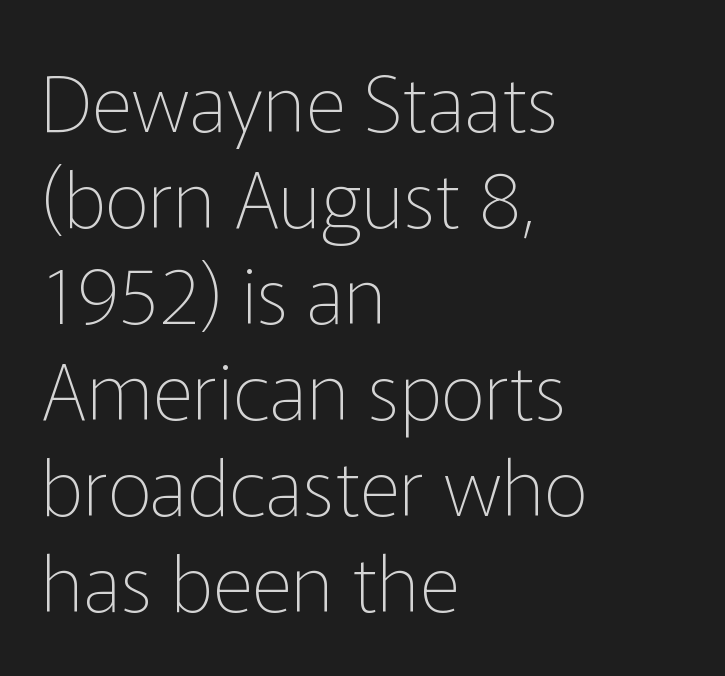
Q: Is the text bold? A: No.
Q: Is the text italic (slanted)? A: No, it is upright.
Q: Is the typeface a serif or a sans-serif typeface? A: Sans-serif.
Q: Is the text underlined? A: No.
Q: How is the paragraph aligned? A: Left-aligned.
Q: Is the spacing between letters normal or unusually wide? A: Normal.
Q: Width (condensed, normal, or wide)? A: Normal.
Q: Stroke contrast? A: Low.
Q: x-height? A: Medium.
Q: Monospaced? A: No.
